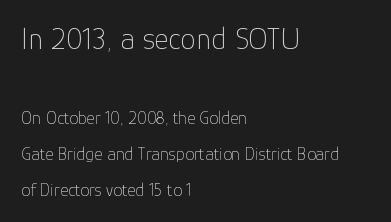
The image shows 31 px thin sans-serif type, upright; set left-aligned, loose line spacing (1.99x), normal letter spacing, not underlined; the first (top) block is 1.72x larger; low stroke contrast and a medium x-height.
